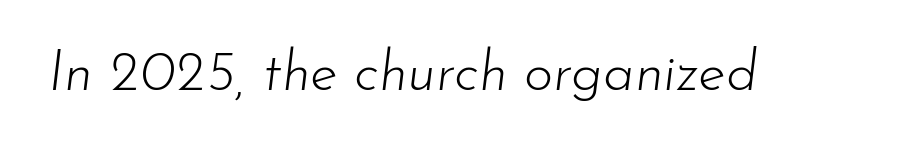
The image shows 56 px light type, italic (leaning right); set normal letter spacing, not underlined; low stroke contrast and a small x-height.
